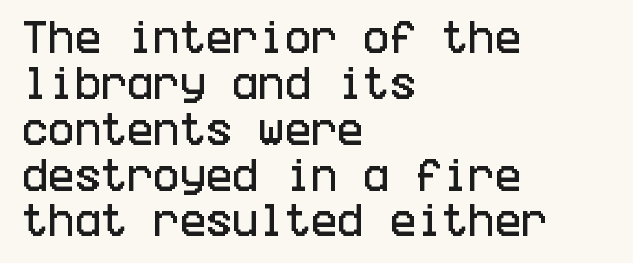
Q: Is the text italic (slanted)? A: No, it is upright.
Q: Is the typeface a serif or a sans-serif typeface? A: Sans-serif.
Q: Is the text underlined? A: No.
Q: How is the paragraph aligned? A: Left-aligned.
Q: Is the spacing between letters normal or unusually wide? A: Normal.
Q: Is the spacing between lines tight, normal or loose? A: Normal.
Q: Width (condensed, normal, or wide)? A: Condensed.
Q: Stroke contrast? A: Low.
Q: x-height? A: Large.
